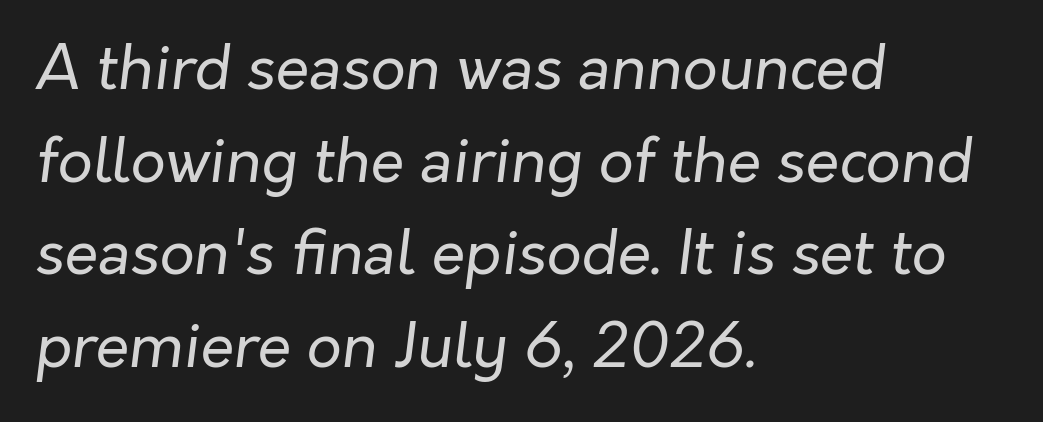
The image shows 61 px regular-weight type, italic (leaning right); set left-aligned, normal line spacing (1.52x), normal letter spacing, not underlined; low stroke contrast and a medium x-height.
